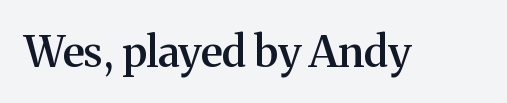
The image shows 43 px semibold serif type, upright; set normal letter spacing, not underlined; medium stroke contrast and a medium x-height.
